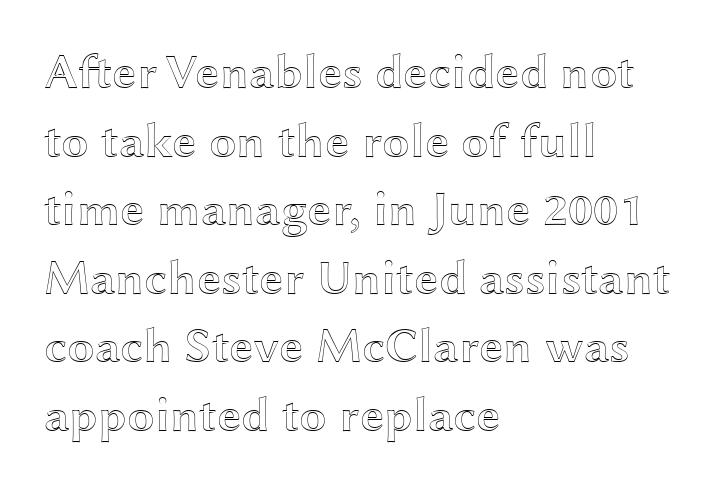
{"italic": "no", "width": "wide", "x_height": "medium", "monospaced": "no", "underline": "no", "align": "left", "line_spacing": "normal", "line_spacing_ratio": 1.4, "letter_spacing": "normal", "letter_spacing_em": 0.0, "glyph_px": 49}
